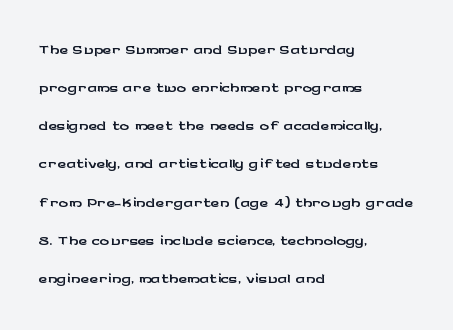
Q: Is the text italic (slanted)? A: No, it is upright.
Q: Is the text underlined? A: No.
Q: How is the paragraph aligned? A: Left-aligned.
Q: Is the spacing between letters normal or unusually wide? A: Normal.
Q: Is the spacing between lines tight, normal or loose? A: Normal.
